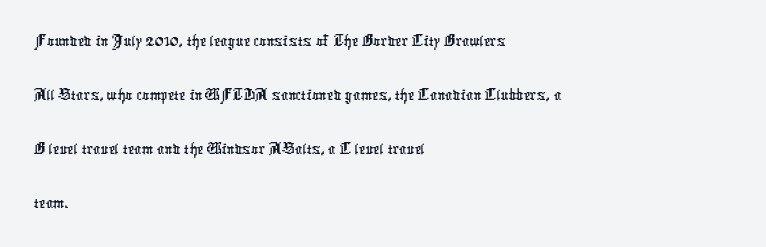
The foot of each line stays bare and open. The characters display no serif detailing; their extremities are plain. These lines sit exactly where default settings would place them. In terms of letterspacing, this is plain default setting. The face used here is proportionally spaced, like ordinary book or web type.
